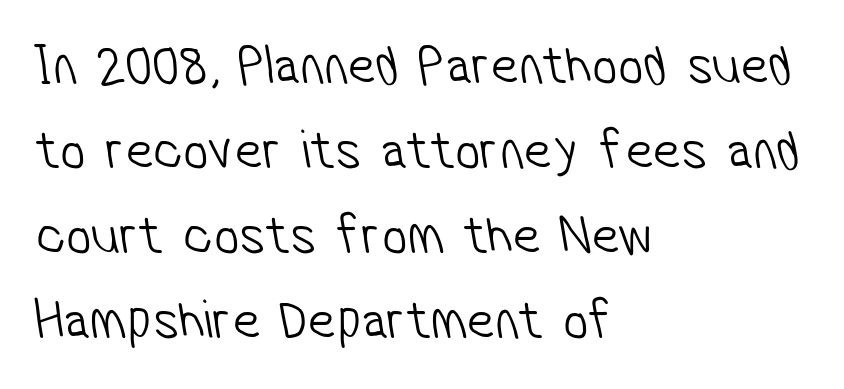
{"serif": "no", "bold": "no", "weight": "light", "width": "condensed", "stroke_contrast": "low", "x_height": "medium", "monospaced": "no", "underline": "no", "align": "left", "line_spacing": "normal", "line_spacing_ratio": 1.52, "letter_spacing": "normal", "letter_spacing_em": 0.0, "glyph_px": 56}
